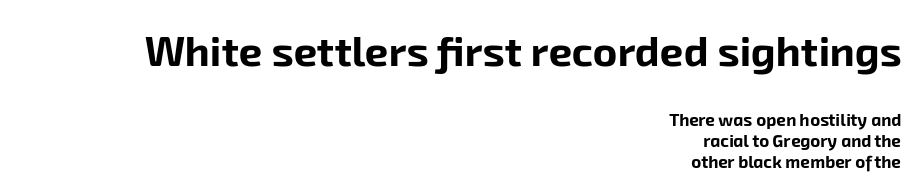
{"serif": "no", "bold": "yes", "weight": "bold", "width": "normal", "stroke_contrast": "low", "x_height": "medium", "monospaced": "no", "underline": "no", "align": "right", "line_spacing_ratio": 1.23, "letter_spacing": "normal", "letter_spacing_em": 0.0, "larger_block": "first", "size_ratio": 2.47, "glyph_px": 42}
